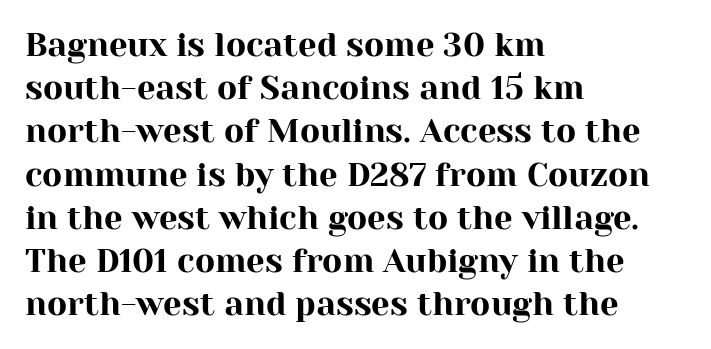
The image shows 33 px serif type, upright; set left-aligned, normal line spacing (1.31x), normal letter spacing, not underlined; high stroke contrast and a medium x-height.
